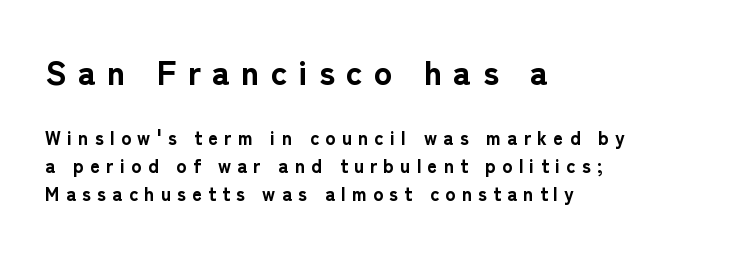
Q: Is the text bold? A: Yes.
Q: Is the text italic (slanted)? A: No, it is upright.
Q: Is the typeface a serif or a sans-serif typeface? A: Sans-serif.
Q: Is the text underlined? A: No.
Q: How is the paragraph aligned? A: Left-aligned.
Q: Is the spacing between letters normal or unusually wide? A: Unusually wide.
Q: Is the spacing between lines tight, normal or loose? A: Normal.
Q: Which block of text is set in a larger size, the first (top) or the second (bottom)? A: The first (top) one.
Q: Width (condensed, normal, or wide)? A: Normal.
Q: Stroke contrast? A: Low.
Q: x-height? A: Medium.
Q: Monospaced? A: No.
